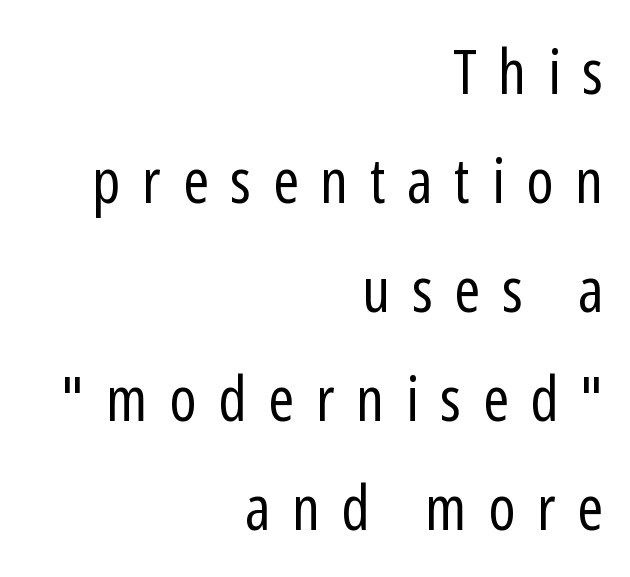
{"serif": "no", "italic": "no", "bold": "no", "weight": "regular", "width": "condensed", "stroke_contrast": "low", "x_height": "medium", "monospaced": "no", "underline": "no", "align": "right", "line_spacing_ratio": 1.76, "letter_spacing": "wide", "letter_spacing_em": 0.35, "glyph_px": 62}
